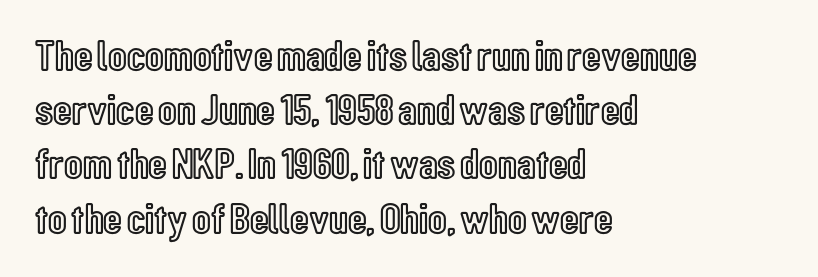
{"italic": "no", "width": "condensed", "x_height": "medium", "monospaced": "no", "underline": "no", "align": "left", "line_spacing": "normal", "line_spacing_ratio": 1.26, "letter_spacing": "normal", "letter_spacing_em": 0.0, "glyph_px": 43}
